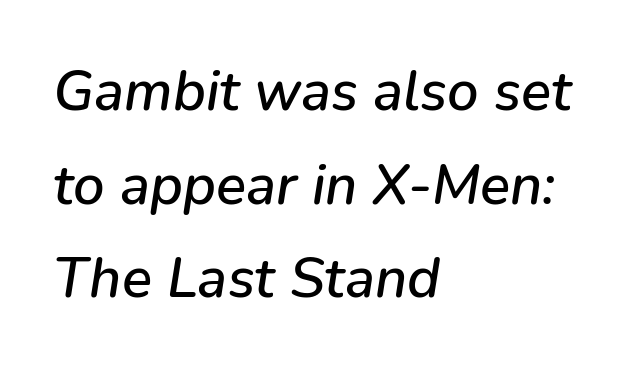
The words here are not underlined. A typesetter would call this proportional, since set widths differ per character. This sample uses an oblique cut, with every glyph tilted off the vertical. Does the copy run flush right? No — it runs flush left. Compared with typical paragraphs, the rows here are spaced about the same. Between one letter and the next there's only the usual sliver of space.
